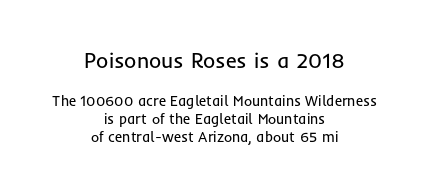
{"italic": "no", "bold": "no", "underline": "no", "align": "center", "line_spacing": "normal", "line_spacing_ratio": 1.32, "letter_spacing": "normal", "letter_spacing_em": 0.0, "larger_block": "first", "size_ratio": 1.5, "glyph_px": 21}
